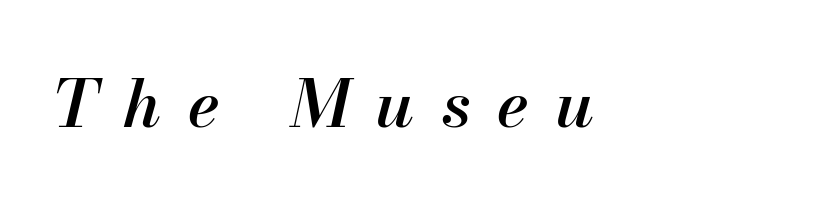
{"italic": "yes", "lean": "right", "slant_degrees": 13, "bold": "semi", "weight": "semibold", "width": "normal", "stroke_contrast": "medium", "x_height": "small", "monospaced": "no", "underline": "no", "letter_spacing": "wide", "letter_spacing_em": 0.41, "glyph_px": 66}
